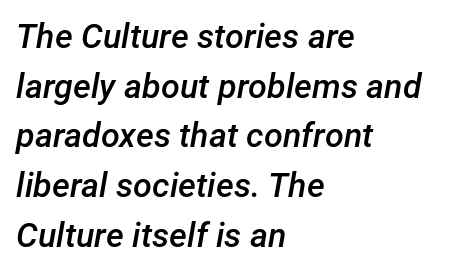
The image shows 34 px semibold type, italic (leaning right); set left-aligned, normal line spacing (1.46x), normal letter spacing, not underlined; low stroke contrast and a medium x-height.
